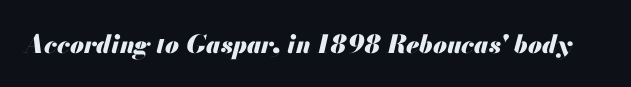
Bold? Absolutely — the strokes are thick and heavy. Check the space under the baseline: it is left empty. You can tell it's italic because the verticals aren't actually vertical. The face used here is rendered with its standard letterfit.
